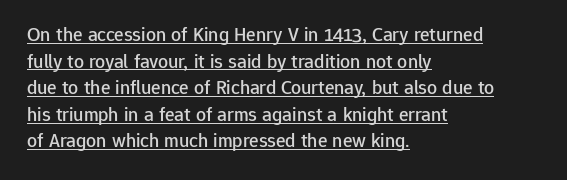
The rendered words wear a rule along their underside. Spacing between characters is what you'd get straight out of the box. The paragraph shown leans on its left margin. The lines sit at an ordinary, default distance from one another. If you drew a line through each stem, it would be perfectly vertical.
